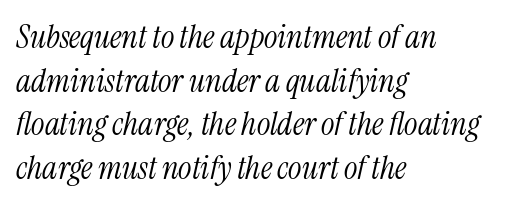
Q: Is the text bold? A: No.
Q: Is the text italic (slanted)? A: Yes, it leans right by about 13 degrees.
Q: Is the typeface a serif or a sans-serif typeface? A: Serif.
Q: Is the text underlined? A: No.
Q: How is the paragraph aligned? A: Left-aligned.
Q: Is the spacing between letters normal or unusually wide? A: Normal.
Q: Is the spacing between lines tight, normal or loose? A: Normal.
Q: Width (condensed, normal, or wide)? A: Condensed.
Q: Stroke contrast? A: Medium.
Q: x-height? A: Medium.
Q: Monospaced? A: No.
